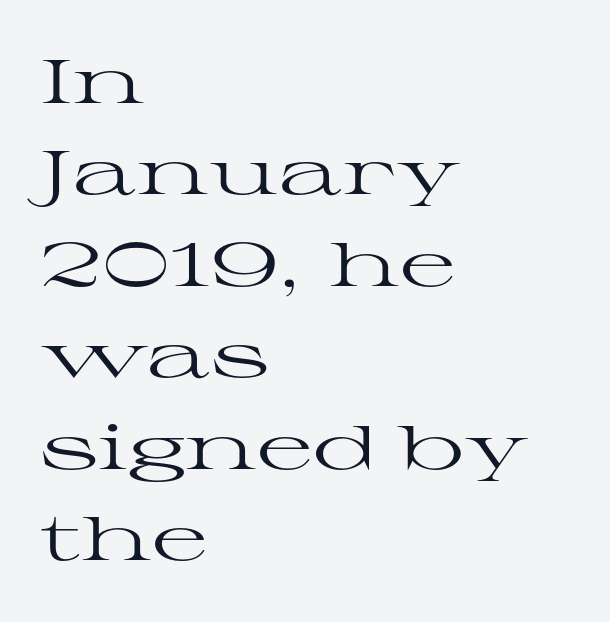
{"serif": "yes", "italic": "no", "bold": "no", "weight": "regular", "width": "wide", "stroke_contrast": "high", "x_height": "medium", "monospaced": "no", "underline": "no", "align": "left", "line_spacing": "normal", "line_spacing_ratio": 1.5, "letter_spacing": "normal", "letter_spacing_em": 0.0, "glyph_px": 61}
